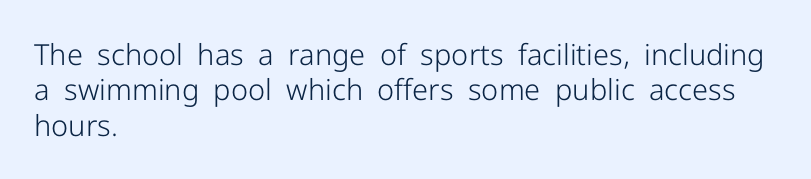
Q: Is the text bold? A: No.
Q: Is the text italic (slanted)? A: No, it is upright.
Q: Is the typeface a serif or a sans-serif typeface? A: Sans-serif.
Q: Is the text underlined? A: No.
Q: How is the paragraph aligned? A: Left-aligned.
Q: Is the spacing between letters normal or unusually wide? A: Normal.
Q: Width (condensed, normal, or wide)? A: Normal.
Q: Stroke contrast? A: Low.
Q: x-height? A: Medium.
Q: Monospaced? A: No.
